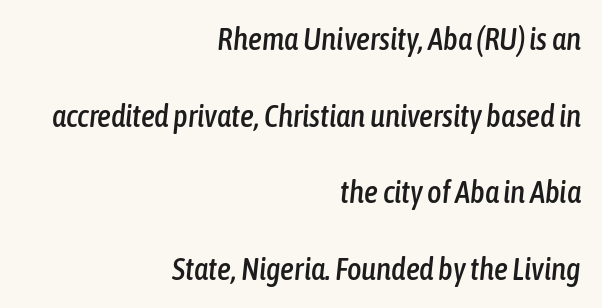
Q: Is the text italic (slanted)? A: Yes, it leans right by about 6 degrees.
Q: Is the text underlined? A: No.
Q: How is the paragraph aligned? A: Right-aligned.
Q: Is the spacing between letters normal or unusually wide? A: Normal.
Q: Is the spacing between lines tight, normal or loose? A: Loose.
Q: Width (condensed, normal, or wide)? A: Condensed.
Q: Stroke contrast? A: Low.
Q: x-height? A: Medium.
Q: Monospaced? A: No.
